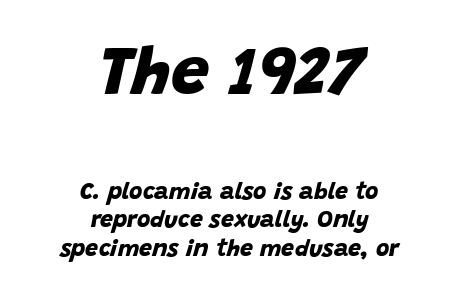
The image shows 68 px bold sans-serif type; set centered, line spacing 1.23x, normal letter spacing, not underlined; the first (top) block is 2.96x larger; low stroke contrast and a large x-height.
